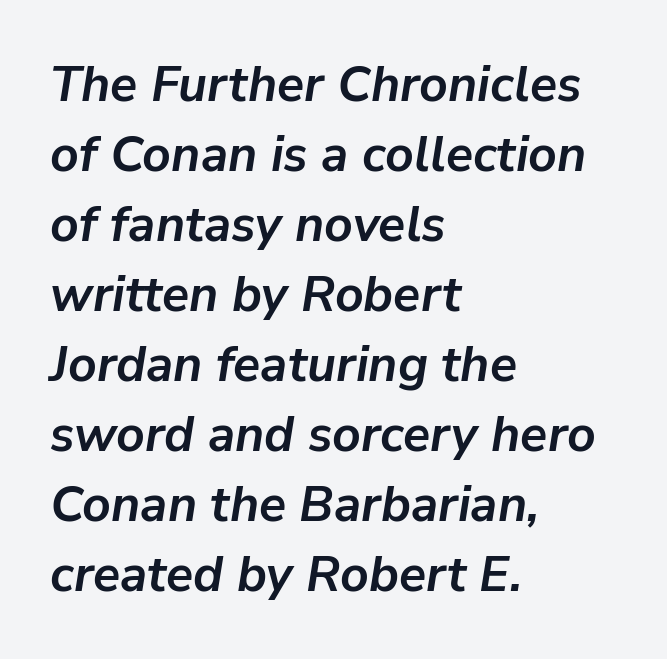
The passage shown has conventional tracking throughout. A dark, heavy texture on the line: the type is bold. A classic flush-left, rag-right setting is used for this passage. Vertical spacing — default. Looks like regular typesetting: each glyph gets only the width it needs. Any mark beneath the type? The region is blank.
